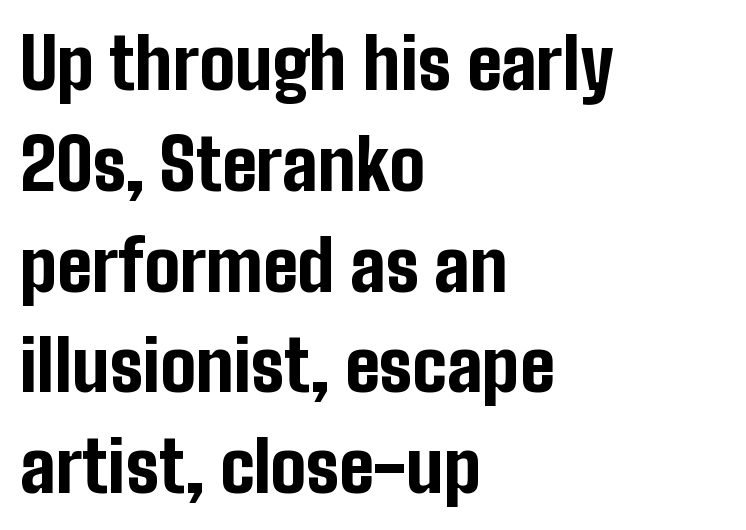
{"serif": "no", "italic": "no", "bold": "yes", "weight": "bold", "width": "condensed", "stroke_contrast": "low", "x_height": "medium", "monospaced": "no", "underline": "no", "align": "left", "line_spacing": "normal", "line_spacing_ratio": 1.42, "letter_spacing": "normal", "letter_spacing_em": 0.0, "glyph_px": 71}
